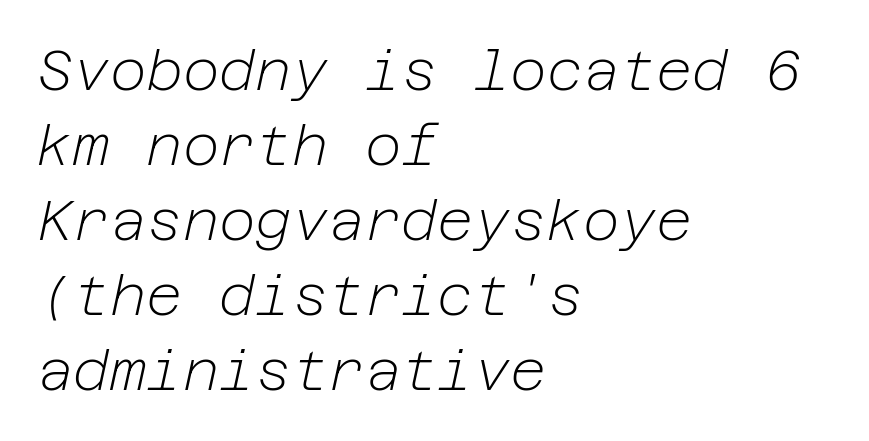
Q: Is the text bold? A: No.
Q: Is the text italic (slanted)? A: Yes, it leans right by about 12 degrees.
Q: Is the text underlined? A: No.
Q: How is the paragraph aligned? A: Left-aligned.
Q: Is the spacing between letters normal or unusually wide? A: Normal.
Q: Is the spacing between lines tight, normal or loose? A: Normal.
Q: Width (condensed, normal, or wide)? A: Normal.
Q: Stroke contrast? A: Low.
Q: x-height? A: Medium.
